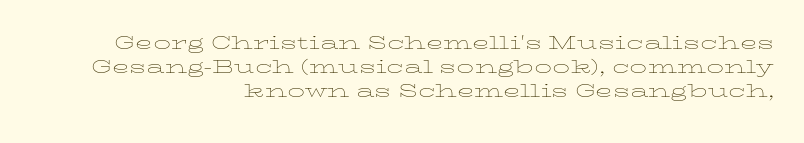
The image shows 23 px text type, upright; set right-aligned, tight line spacing (1.05x), normal letter spacing, not underlined.
